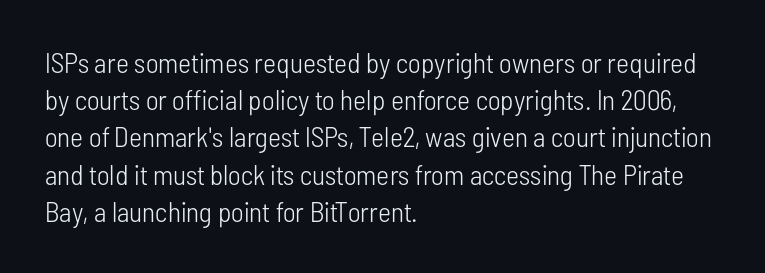
The image shows 28 px light, condensed sans-serif type, upright; set left-aligned, normal line spacing (1.33x), normal letter spacing, not underlined; low stroke contrast and a medium x-height.
